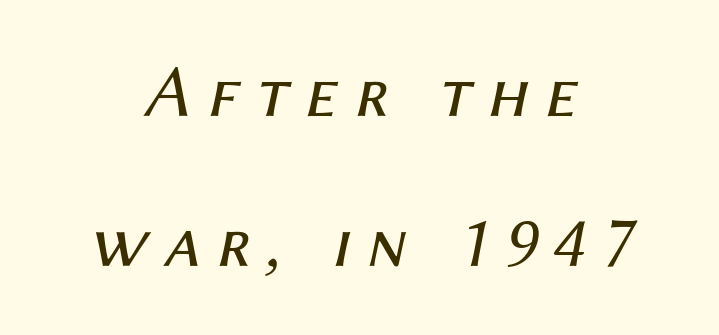
Q: Is the text bold? A: No.
Q: Is the text italic (slanted)? A: Yes, it leans right by about 12 degrees.
Q: Is the text underlined? A: No.
Q: How is the paragraph aligned? A: Centered.
Q: Is the spacing between letters normal or unusually wide? A: Unusually wide.
Q: Is the spacing between lines tight, normal or loose? A: Loose.
Q: Width (condensed, normal, or wide)? A: Normal.
Q: Stroke contrast? A: Medium.
Q: x-height? A: Medium.
Q: Monospaced? A: No.
